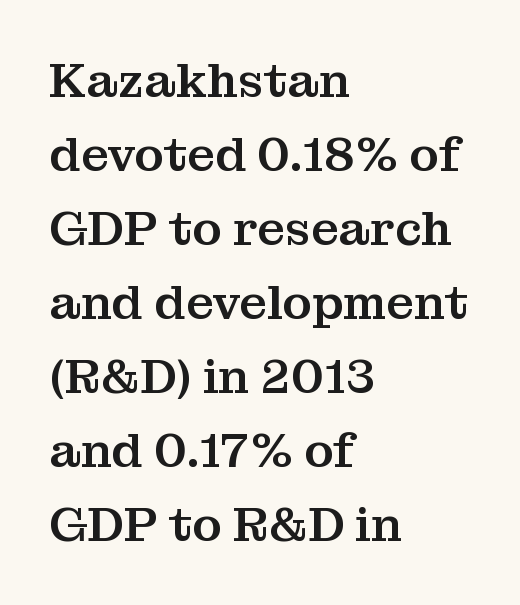
The image shows 48 px serif type, upright; set left-aligned, normal line spacing (1.54x), normal letter spacing, not underlined; medium stroke contrast and a medium x-height.
